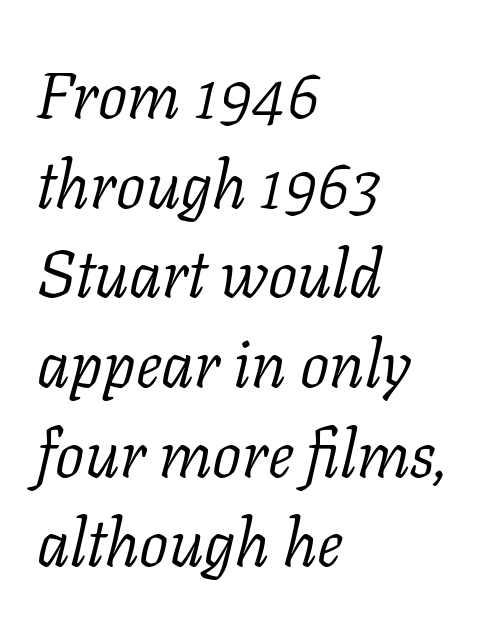
The letterforms sit at book weight or below. You could not count columns in this text — the font is proportionally spaced. How are the letters spaced? Ordinarily, with no added tracking. The rag falls on the right side of this text block. This sample keeps an unexceptional amount of space between lines. The passage shown is typeset with a serif family.
